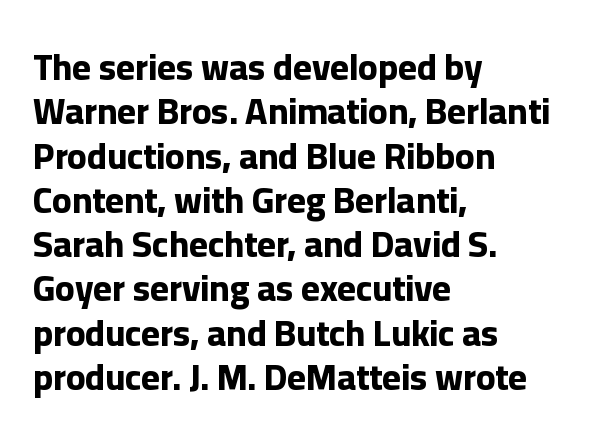
Posture: straight, roman, zero tilt. The strip under each line holds only bare page. The face used here is proportionally spaced, like ordinary book or web type. How are the letters spaced? Ordinarily, with no added tracking. Examine the stroke ends and you'll find no serifs. This sample is left-justified, so line endings fall wherever the words run out.
